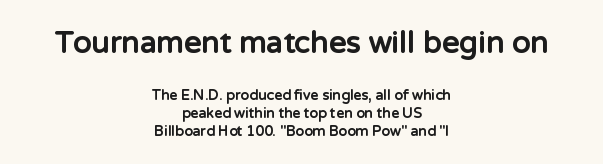
The image shows 30 px bold sans-serif type, upright; set centered, normal line spacing (1.29x), normal letter spacing, not underlined; the first (top) block is 2.14x larger; low stroke contrast and a medium x-height.
